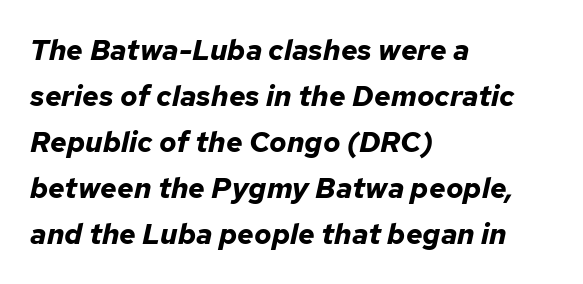
{"italic": "yes", "lean": "right", "slant_degrees": 12, "bold": "yes", "weight": "bold", "width": "normal", "stroke_contrast": "low", "x_height": "medium", "monospaced": "no", "underline": "no", "align": "left", "line_spacing": "normal", "line_spacing_ratio": 1.59, "letter_spacing": "normal", "letter_spacing_em": 0.0, "glyph_px": 29}
